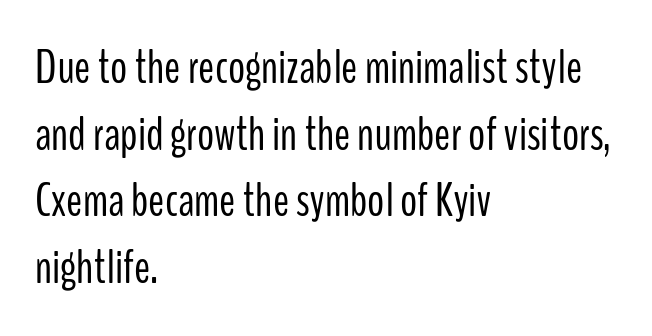
In terms of posture, this sample is upright. The letters advance in unequal steps, a hallmark of proportional type. Are there feet on the stems? There aren't — it's a sans. Regular leading.
